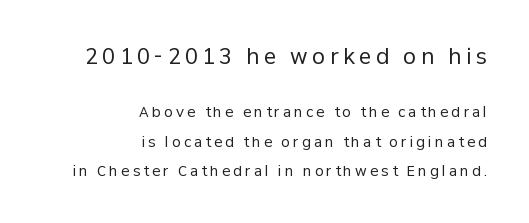
Look at the glyph heights: the upper group is clearly the bigger setting. You could only call the tracking loose — the letters float apart. The passage is arranged like a letterhead date or caption credit — flush right. The face looks like a standard text weight, possibly lighter. Vertical spacing — loose.
